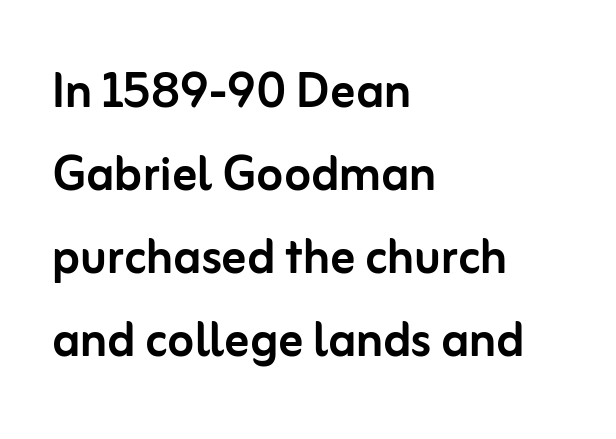
{"serif": "no", "italic": "no", "width": "normal", "stroke_contrast": "low", "x_height": "medium", "monospaced": "no", "underline": "no", "align": "left", "line_spacing": "normal", "line_spacing_ratio": 1.36, "letter_spacing": "normal", "letter_spacing_em": 0.0, "glyph_px": 61}
